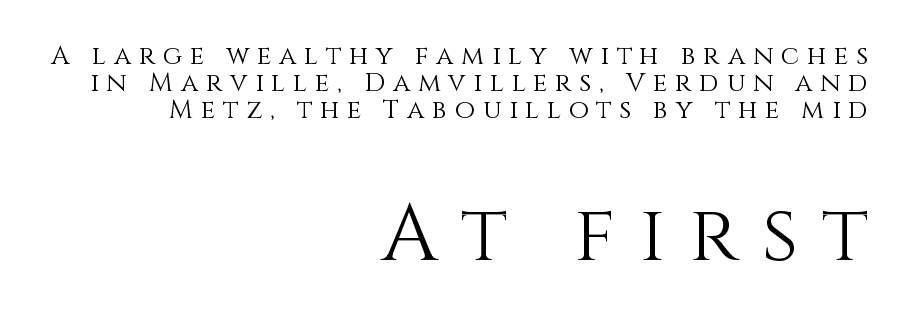
The image shows 79 px light type, upright; set right-aligned, tight line spacing (1.03x), unusually wide letter spacing (+0.3 em), not underlined; the second (bottom) block is 3.04x larger; medium stroke contrast and a large x-height.
